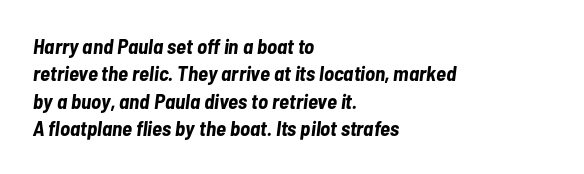
{"italic": "yes", "lean": "right", "slant_degrees": 7, "bold": "yes", "underline": "no", "align": "left", "line_spacing": "normal", "line_spacing_ratio": 1.3, "letter_spacing": "normal", "letter_spacing_em": 0.0, "glyph_px": 21}
